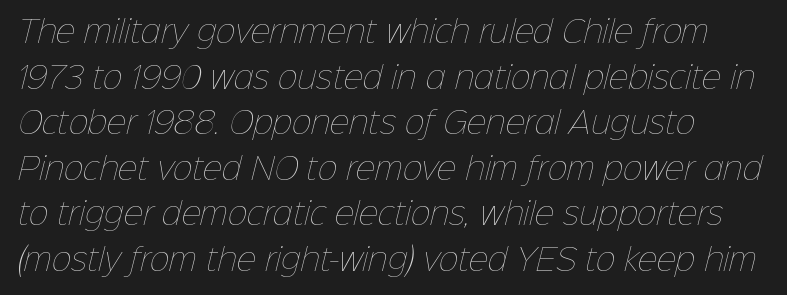
{"bold": "no", "weight": "thin", "width": "normal", "stroke_contrast": "low", "x_height": "medium", "monospaced": "no", "underline": "no", "line_spacing": "normal", "line_spacing_ratio": 1.52, "letter_spacing": "normal", "letter_spacing_em": 0.0, "glyph_px": 30}
